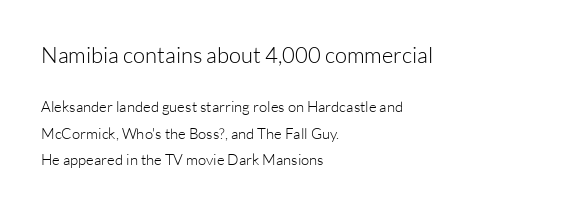
Typesetter's note — upper block bumped up in size, lower block left smaller. Here the glyphs are tracked normally, forming tight word shapes. Letters have the restrained weight of plain body copy at most. Unlike italic type, these characters show no tilt at all.
